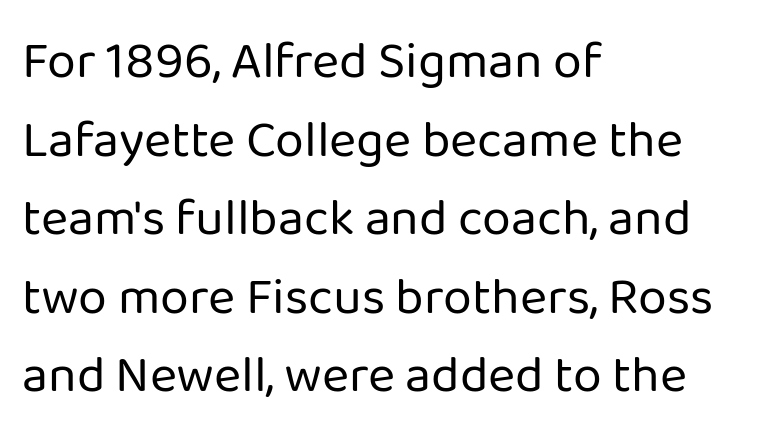
The image shows 52 px regular-weight sans-serif type, upright; set left-aligned, normal line spacing (1.51x), normal letter spacing, not underlined; low stroke contrast and a medium x-height.
